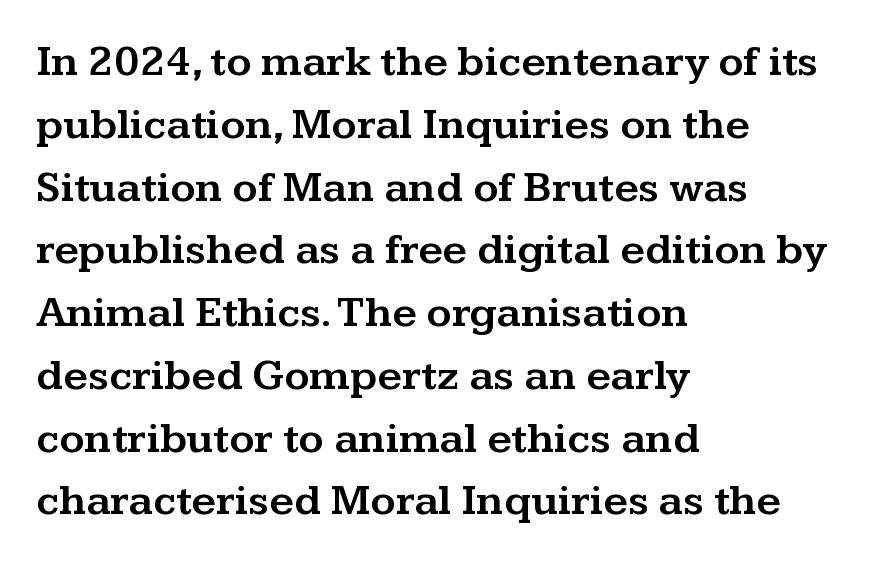
The image shows 43 px wide serif type, upright; set left-aligned, normal line spacing (1.46x), normal letter spacing, not underlined; medium stroke contrast and a medium x-height.
